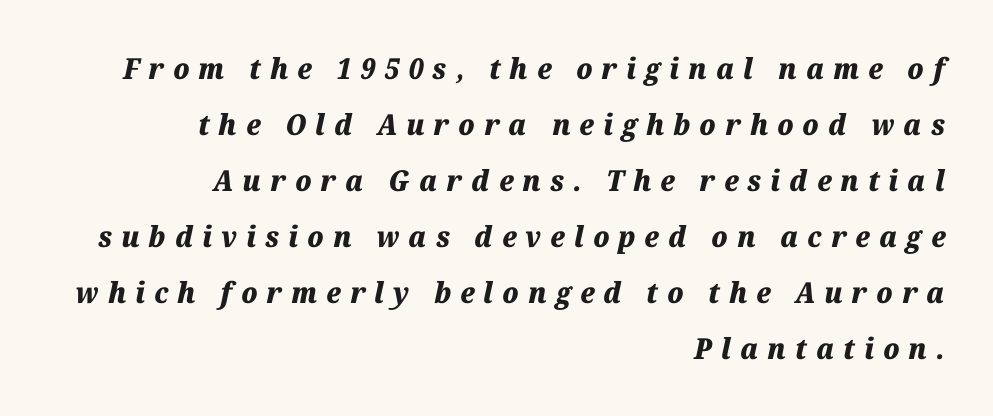
Q: Is the text bold? A: Yes.
Q: Is the text italic (slanted)? A: Yes, it leans right by about 12 degrees.
Q: Is the text underlined? A: No.
Q: How is the paragraph aligned? A: Right-aligned.
Q: Is the spacing between letters normal or unusually wide? A: Unusually wide.
Q: Is the spacing between lines tight, normal or loose? A: Loose.
Q: Width (condensed, normal, or wide)? A: Normal.
Q: Stroke contrast? A: Medium.
Q: x-height? A: Medium.
Q: Monospaced? A: No.
